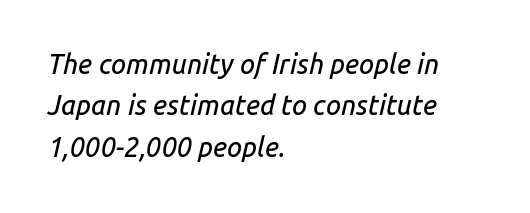
Q: Is the text italic (slanted)? A: Yes, it leans right by about 14 degrees.
Q: Is the text underlined? A: No.
Q: How is the paragraph aligned? A: Left-aligned.
Q: Is the spacing between letters normal or unusually wide? A: Normal.
Q: Is the spacing between lines tight, normal or loose? A: Normal.
